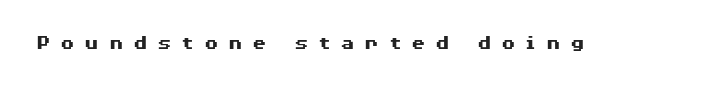
The image shows 21 px bold type, upright; set unusually wide letter spacing (+0.46 em), not underlined.
